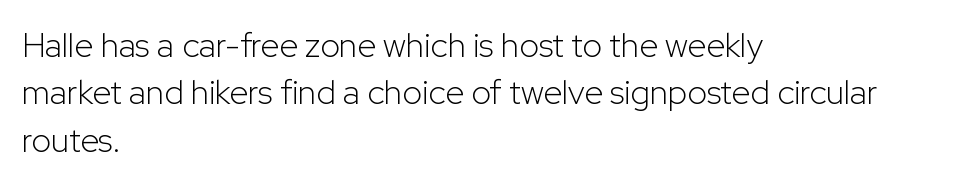
The image shows 34 px light sans-serif type, upright; set left-aligned, normal line spacing (1.39x), normal letter spacing, not underlined; low stroke contrast and a medium x-height.
